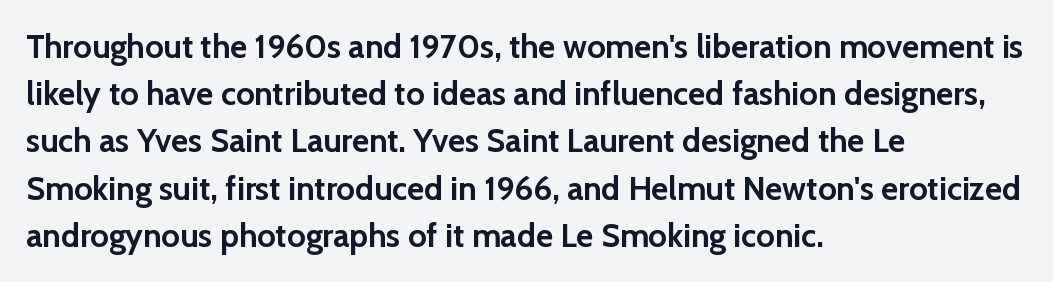
The typeface chosen for these lines omits serifs. Regular leading. You could not count columns in this text — the font is proportionally spaced. The lines in this sample share a left origin and differ only in where they stop. A clean baseline with only descenders dipping below it. You'd pick this weight for a headline — it's a proper bold.
